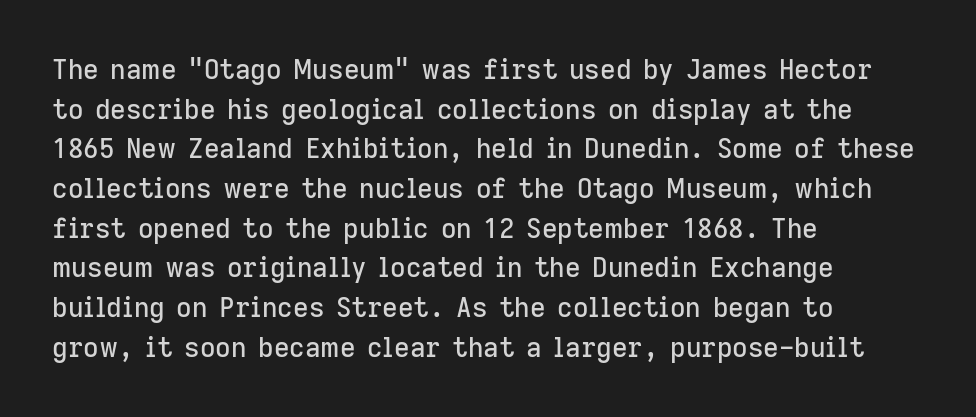
The image shows 27 px text type, upright; set left-aligned, normal line spacing (1.47x), normal letter spacing, not underlined.
